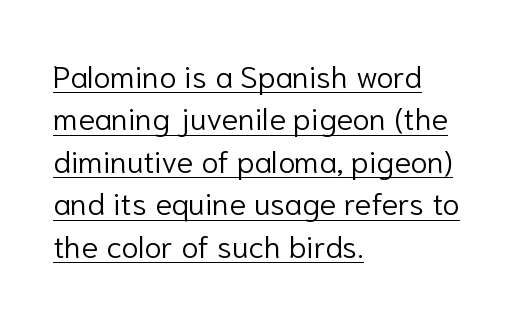
Posture: straight, roman, zero tilt. The glyphs are accompanied by a horizontal stroke just below them. The passage shown is not bold in any degree. The passage shown is typed in a proportional face where columns would drift. Compared with typical body copy, the letter spacing here is the same.
